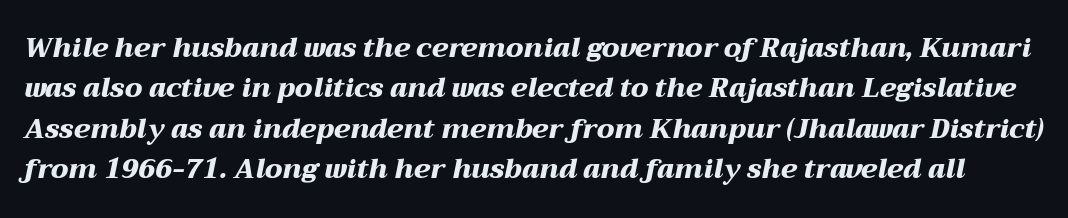
Summary of vertical rhythm: regular, with standard interline spacing. The passage shown has conventional tracking throughout. The lettering tilts uniformly, giving the passage an italic look. The font is running at its bold setting. Only glyphs here, with clear space below each row.
